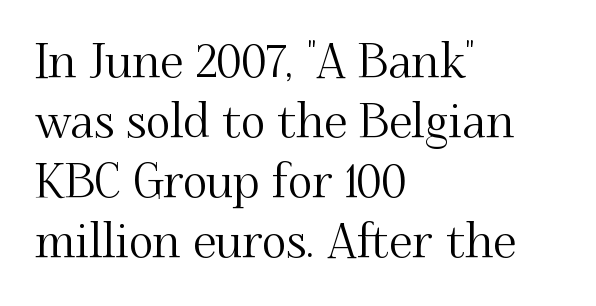
The image shows 47 px serif type, upright; set left-aligned, normal line spacing (1.28x), normal letter spacing, not underlined; medium stroke contrast and a small x-height.
